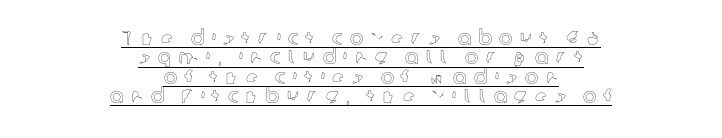
{"italic": "no", "underline": "yes", "align": "center", "line_spacing": "tight", "line_spacing_ratio": 0.97, "letter_spacing": "wide", "letter_spacing_em": 0.37, "glyph_px": 20}
